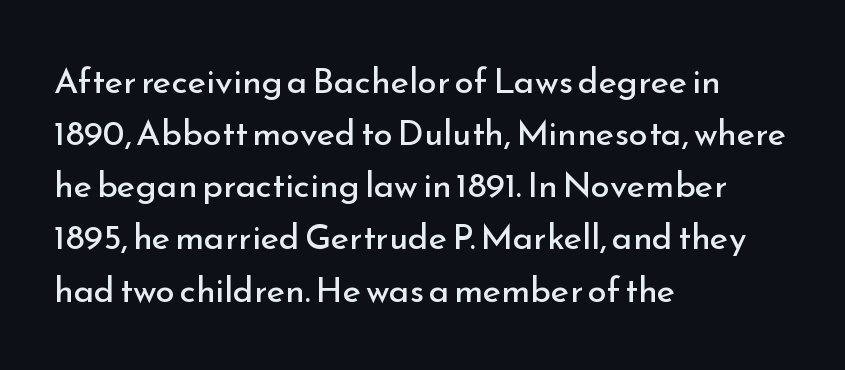
The image shows 35 px regular-weight sans-serif type, upright; set left-aligned, normal line spacing (1.49x), normal letter spacing, not underlined; low stroke contrast and a small x-height.
